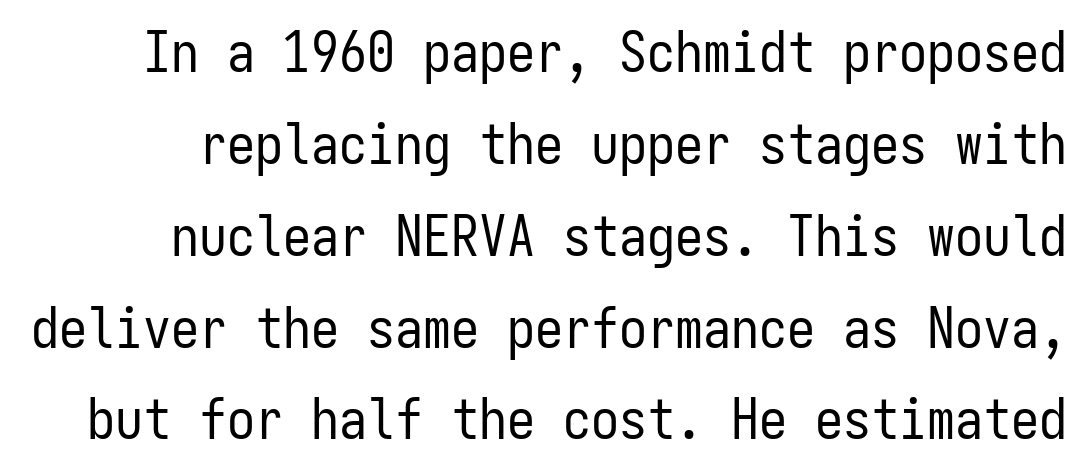
Each new line begins a customary step beneath the previous one. Look at the tracking — it's just the regular setting, nothing added. Quick note: not italic, upright. Just letters on the line, the space beneath them empty. No extra ink here — the face is not bold.
